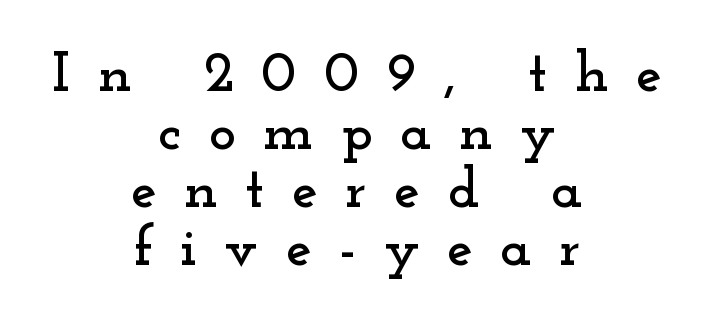
Is this a sans? No — the strokes have serifs. Tracking here is generous; glyphs stand well apart from one another. Is there any slant? The stems are plumb. Descender tails drop into unmarked territory. Varying glyph widths throughout — classic text-font behaviour.
